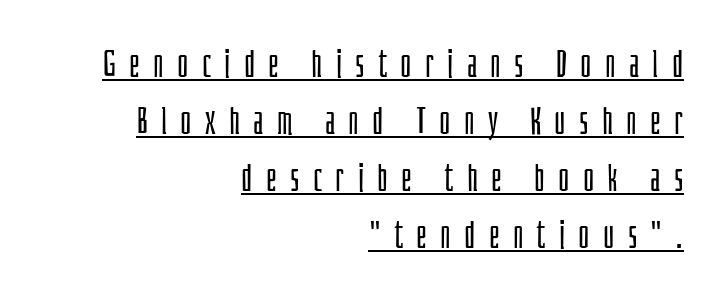
{"serif": "no", "italic": "no", "bold": "no", "weight": "light", "width": "condensed", "stroke_contrast": "low", "x_height": "large", "monospaced": "no", "underline": "yes", "align": "right", "line_spacing": "normal", "line_spacing_ratio": 1.5, "letter_spacing": "wide", "letter_spacing_em": 0.35, "glyph_px": 38}
